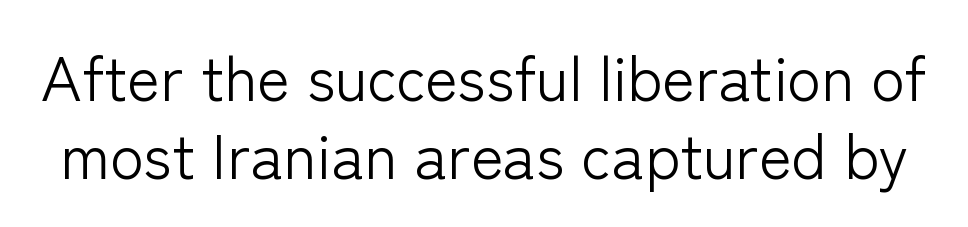
{"serif": "no", "italic": "no", "bold": "no", "weight": "light", "width": "normal", "stroke_contrast": "low", "x_height": "medium", "monospaced": "no", "underline": "no", "line_spacing": "normal", "line_spacing_ratio": 1.26, "letter_spacing": "normal", "letter_spacing_em": 0.0, "glyph_px": 62}
